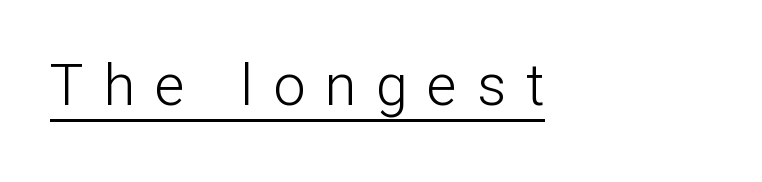
Q: Is the text bold? A: No.
Q: Is the text italic (slanted)? A: No, it is upright.
Q: Is the typeface a serif or a sans-serif typeface? A: Sans-serif.
Q: Is the text underlined? A: Yes.
Q: How is the paragraph aligned? A: Left-aligned.
Q: Is the spacing between letters normal or unusually wide? A: Unusually wide.
Q: Width (condensed, normal, or wide)? A: Normal.
Q: Stroke contrast? A: Low.
Q: x-height? A: Medium.
Q: Monospaced? A: No.
